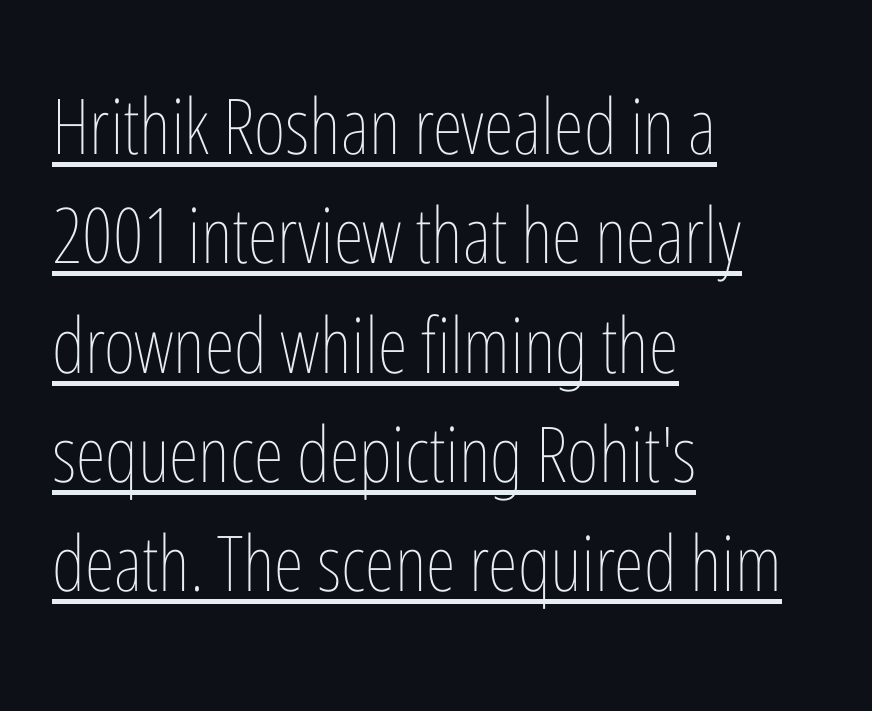
This sample is left-justified, so line endings fall wherever the words run out. Bold? No — there's no thickening of the strokes. Do the characters align in a grid? No, the font is proportional. You can see a thin bar hugging the bottom of the glyphs. In terms of posture, this sample is upright. Leading: standard.
